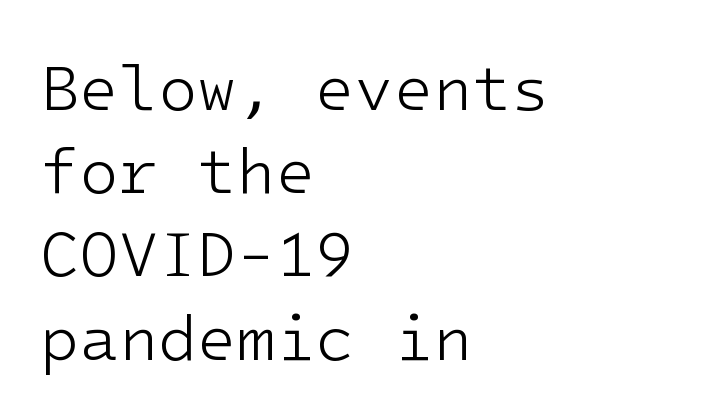
Q: Is the text bold? A: No.
Q: Is the text italic (slanted)? A: No, it is upright.
Q: Is the typeface a serif or a sans-serif typeface? A: Sans-serif.
Q: Is the text underlined? A: No.
Q: How is the paragraph aligned? A: Left-aligned.
Q: Is the spacing between letters normal or unusually wide? A: Normal.
Q: Is the spacing between lines tight, normal or loose? A: Normal.
Q: Width (condensed, normal, or wide)? A: Normal.
Q: Stroke contrast? A: Low.
Q: x-height? A: Medium.
